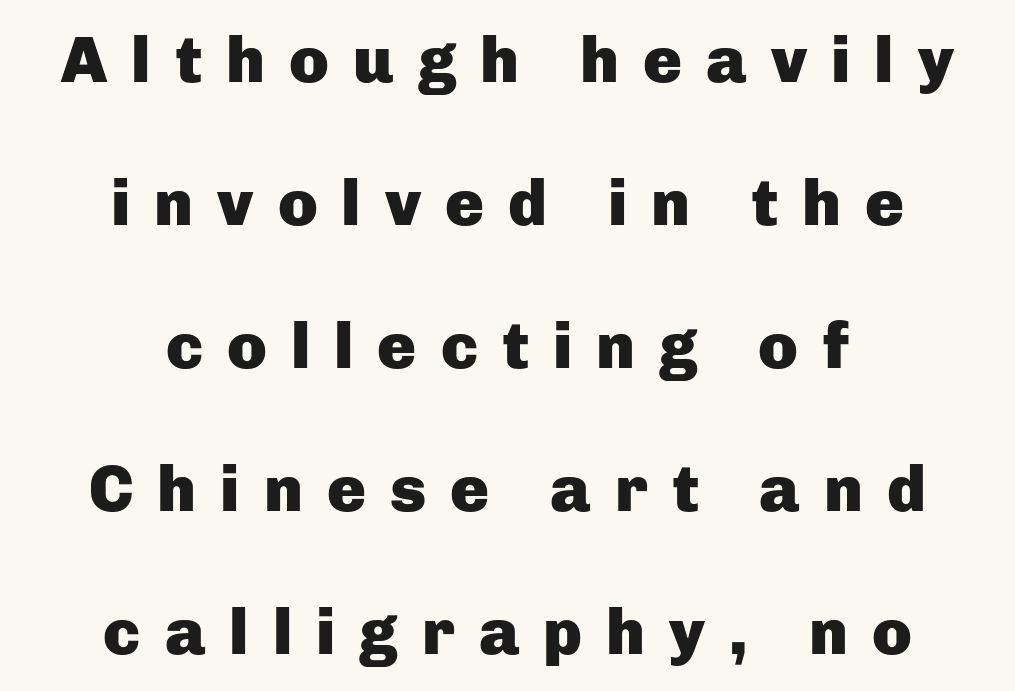
The image shows 65 px heavy sans-serif type, upright; set centered, loose line spacing (2.2x), unusually wide letter spacing (+0.37 em), not underlined; low stroke contrast and a medium x-height.
